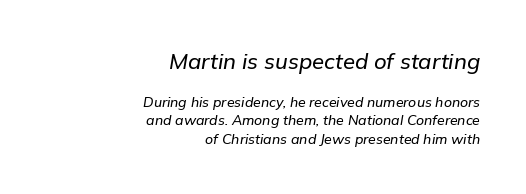
The image shows 22 px text type, italic (leaning right); set right-aligned, normal line spacing (1.3x), normal letter spacing, not underlined; the first (top) block is 1.57x larger.
